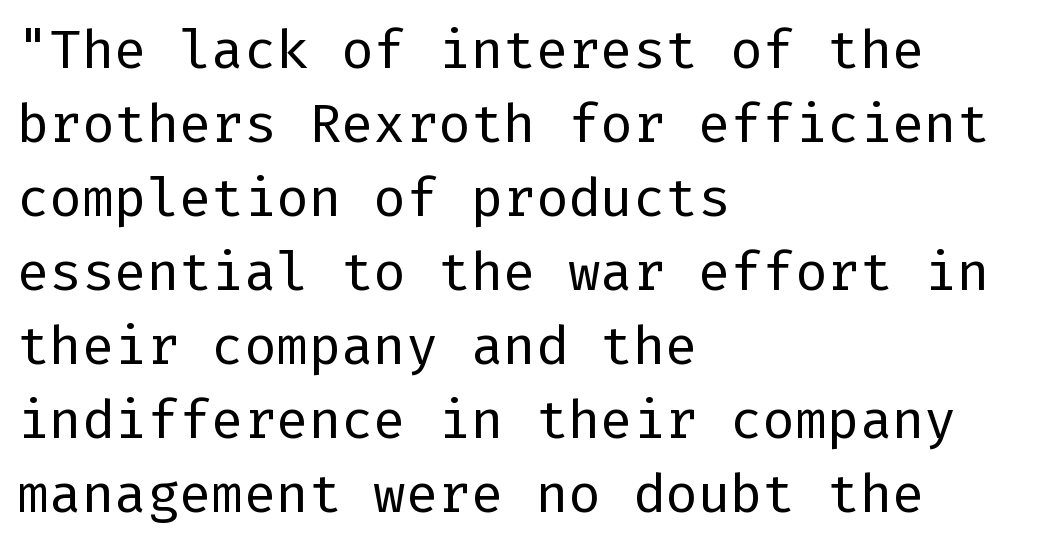
{"serif": "no", "italic": "no", "bold": "no", "weight": "regular", "width": "normal", "stroke_contrast": "low", "x_height": "medium", "underline": "no", "align": "left", "line_spacing": "normal", "line_spacing_ratio": 1.37, "letter_spacing": "normal", "letter_spacing_em": 0.0, "glyph_px": 54}
